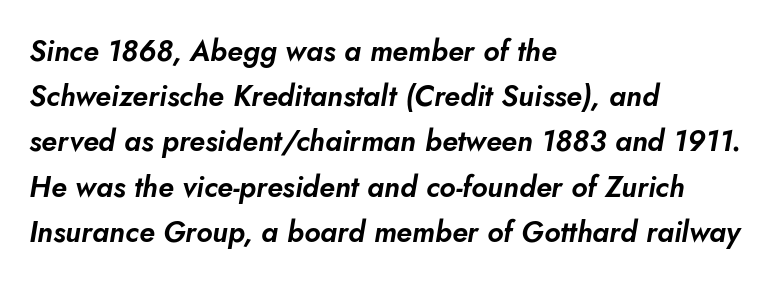
The image shows 29 px text type, italic (leaning right); set left-aligned, normal line spacing (1.56x), normal letter spacing, not underlined; low stroke contrast and a small x-height.
